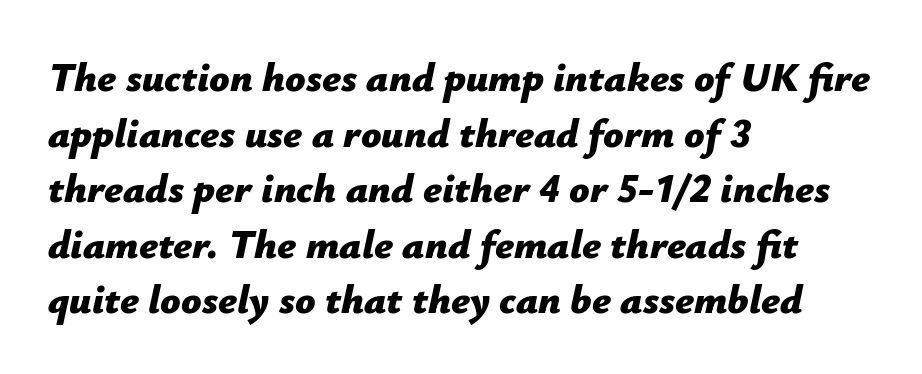
{"italic": "yes", "lean": "right", "slant_degrees": 12, "bold": "yes", "weight": "bold", "width": "normal", "stroke_contrast": "low", "x_height": "medium", "monospaced": "no", "underline": "no", "align": "left", "line_spacing": "normal", "line_spacing_ratio": 1.39, "letter_spacing": "normal", "letter_spacing_em": 0.0, "glyph_px": 40}
